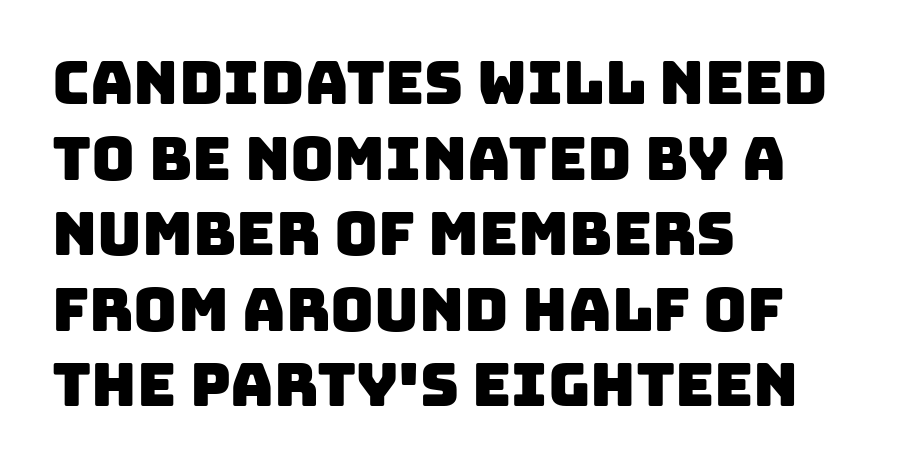
{"serif": "no", "width": "normal", "stroke_contrast": "low", "x_height": "large", "monospaced": "no", "underline": "no", "align": "left", "line_spacing": "normal", "line_spacing_ratio": 1.26, "letter_spacing": "normal", "letter_spacing_em": 0.0, "glyph_px": 60}
